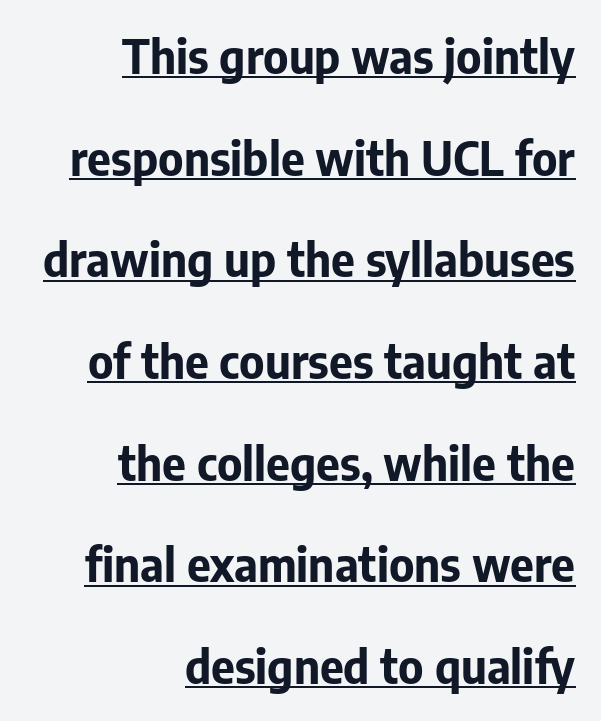
Q: Is the text bold? A: Yes.
Q: Is the text italic (slanted)? A: No, it is upright.
Q: Is the typeface a serif or a sans-serif typeface? A: Sans-serif.
Q: Is the text underlined? A: Yes.
Q: How is the paragraph aligned? A: Right-aligned.
Q: Is the spacing between letters normal or unusually wide? A: Normal.
Q: Is the spacing between lines tight, normal or loose? A: Loose.
Q: Width (condensed, normal, or wide)? A: Normal.
Q: Stroke contrast? A: Low.
Q: x-height? A: Medium.
Q: Monospaced? A: No.
